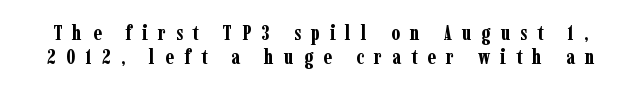
The image shows 21 px bold type, upright; set line spacing 1.16x, unusually wide letter spacing (+0.48 em), not underlined.
